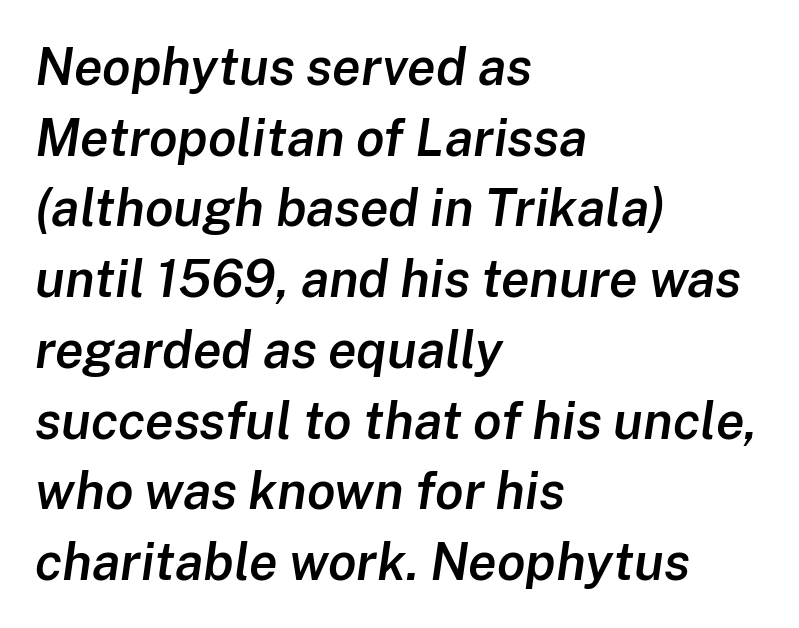
The font's italic variant was chosen for this text. The paragraph shown leans on its left margin. In terms of letterspacing, this is plain default setting. Honestly, there is no underline to notice here at all.
